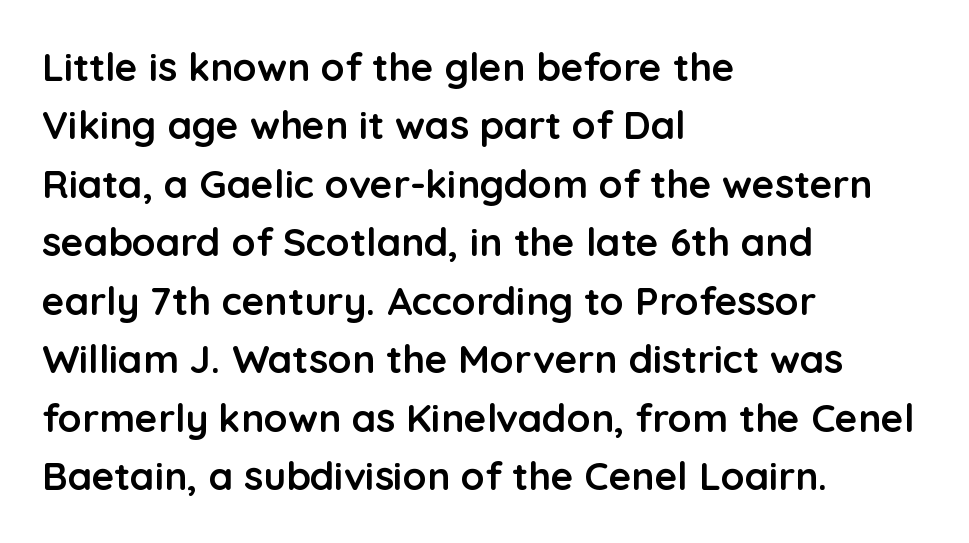
The vertical gap from one line to the next is medium. The passage shown is typed in a proportional face where columns would drift. Anything drawn beneath the words? Only blank space. Every letter is thick-stroked: bold, no question.
